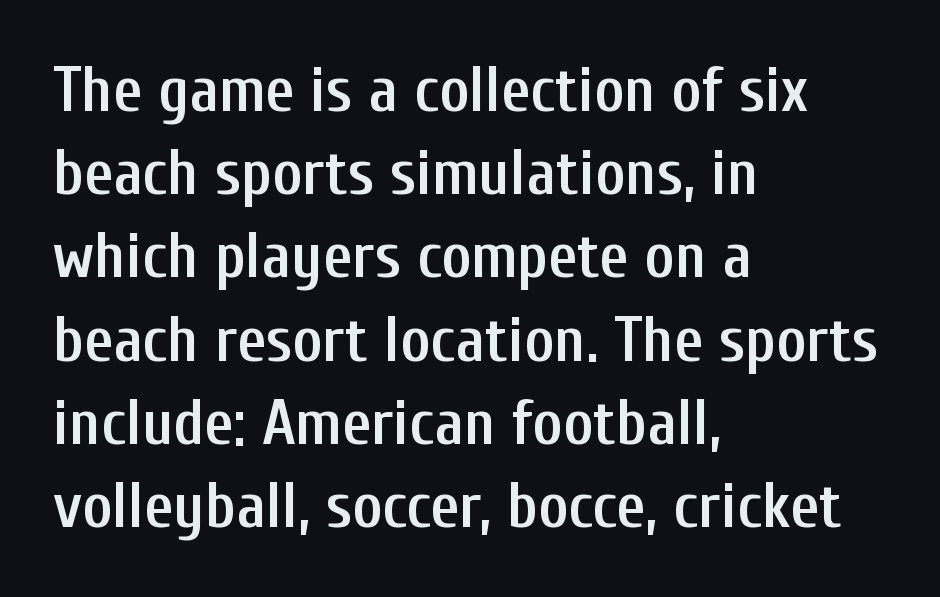
{"serif": "no", "italic": "no", "bold": "semi", "weight": "semibold", "width": "condensed", "stroke_contrast": "low", "x_height": "medium", "monospaced": "no", "underline": "no", "align": "left", "line_spacing": "normal", "line_spacing_ratio": 1.3, "letter_spacing": "normal", "letter_spacing_em": 0.0, "glyph_px": 64}
